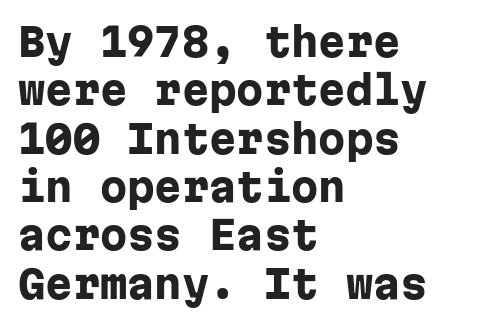
The image shows 39 px heavy sans-serif type, upright, monospaced; set left-aligned, line spacing 1.24x, normal letter spacing, not underlined; low stroke contrast and a medium x-height.
